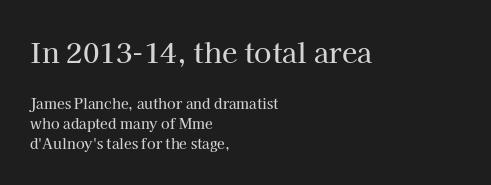
The image shows 28 px serif type, upright; set left-aligned, normal line spacing (1.43x), normal letter spacing, not underlined; the first (top) block is 2.0x larger; high stroke contrast and a medium x-height.
